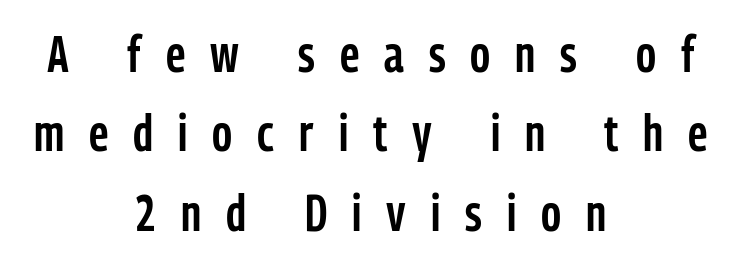
The image shows 50 px semibold, condensed sans-serif type, upright; set centered, normal line spacing (1.59x), unusually wide letter spacing (+0.5 em), not underlined; low stroke contrast and a medium x-height.
